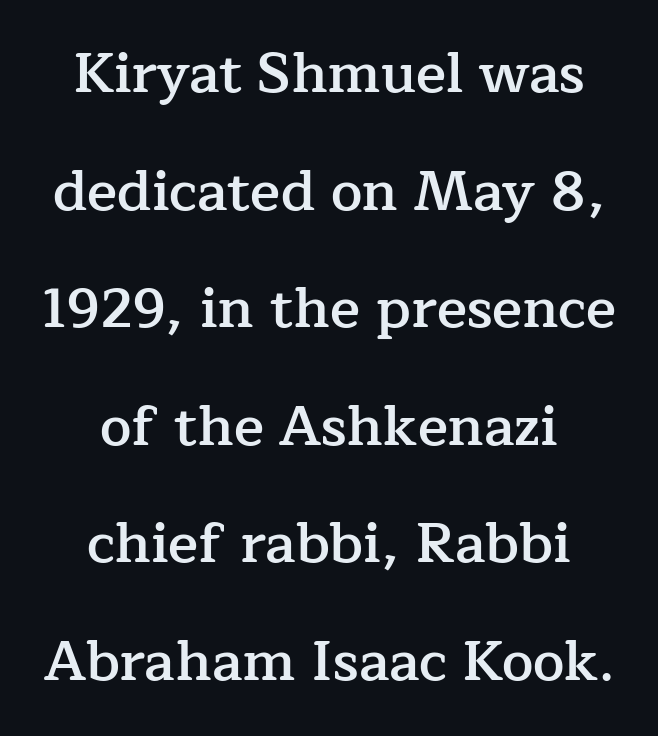
The image shows 56 px semibold serif type, upright; set centered, loose line spacing (2.1x), normal letter spacing, not underlined; low stroke contrast and a medium x-height.
